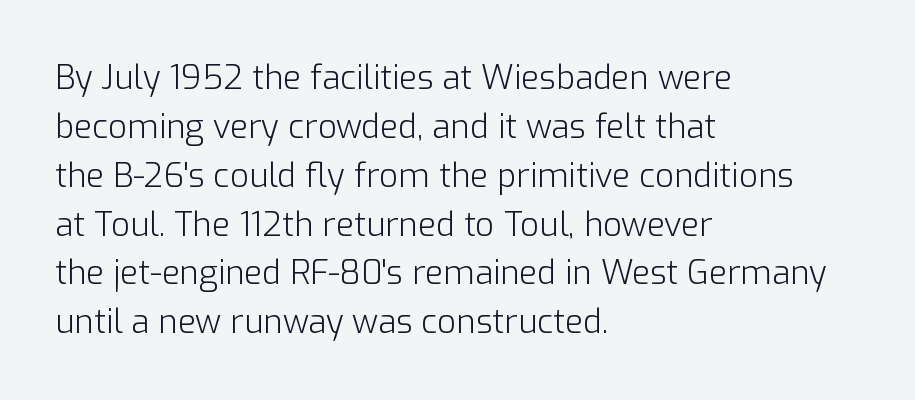
{"serif": "no", "italic": "no", "bold": "no", "weight": "light", "width": "normal", "stroke_contrast": "low", "x_height": "medium", "monospaced": "no", "underline": "no", "align": "left", "line_spacing": "normal", "line_spacing_ratio": 1.48, "letter_spacing": "normal", "letter_spacing_em": 0.0, "glyph_px": 33}
